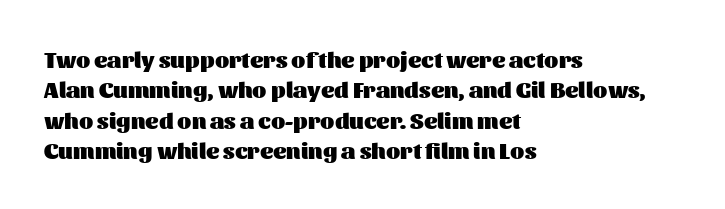
Each word holds together tightly as a unit, with standard inter-letter gaps. Typeset ragged right — the left edge is the straight one. Has an underline been added? It has not. The passage shown stacks its lines at a standard gap. A typesetter would mark this as roman, not italic. The passage shown is emphatically bold.
